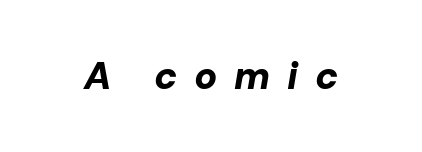
Q: Is the text bold? A: Yes.
Q: Is the text italic (slanted)? A: Yes, it leans right by about 10 degrees.
Q: Is the text underlined? A: No.
Q: Is the spacing between letters normal or unusually wide? A: Unusually wide.
Q: Width (condensed, normal, or wide)? A: Normal.
Q: Stroke contrast? A: Low.
Q: x-height? A: Medium.
Q: Monospaced? A: No.
